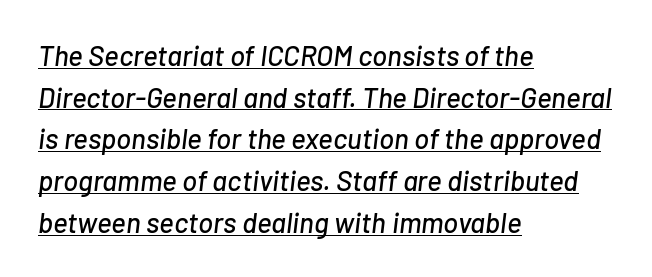
Q: Is the text italic (slanted)? A: Yes, it leans right by about 7 degrees.
Q: Is the text underlined? A: Yes.
Q: How is the paragraph aligned? A: Left-aligned.
Q: Is the spacing between letters normal or unusually wide? A: Normal.
Q: Is the spacing between lines tight, normal or loose? A: Normal.
Q: Width (condensed, normal, or wide)? A: Normal.
Q: Stroke contrast? A: Low.
Q: x-height? A: Medium.
Q: Monospaced? A: No.
